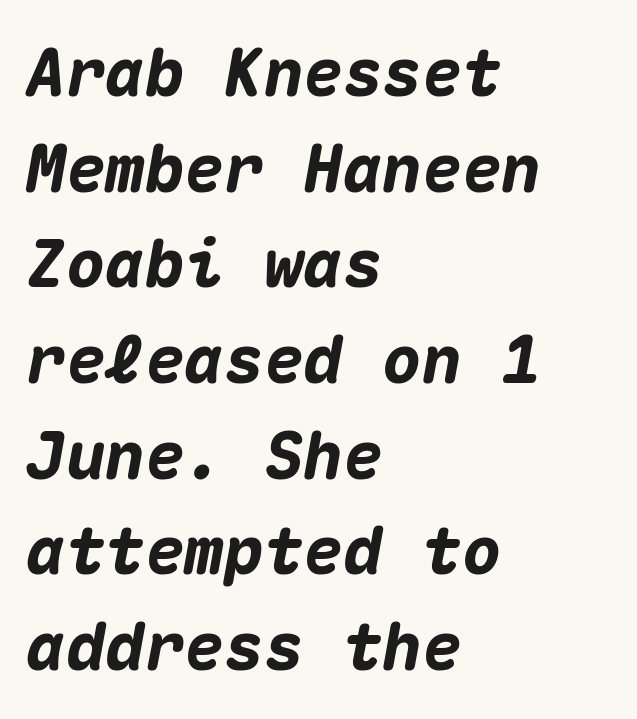
The image shows 66 px heavy type, italic (leaning right), monospaced; set left-aligned, normal line spacing (1.45x), normal letter spacing, not underlined; medium stroke contrast and a medium x-height.
